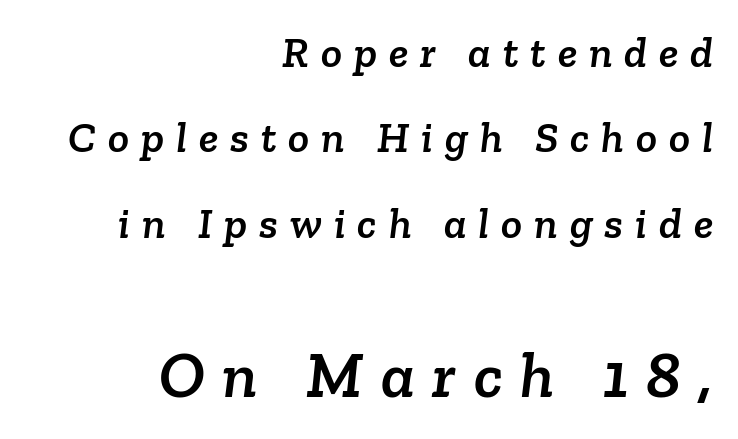
Quick note: interline space is abundant. The rendering enlarges the type as you move from the upper chunk to the lower. The type family on display is of the serif kind. Any mark beneath the type? The region is blank. The line texture is sparse and dotted thanks to wide tracking. The passage shown is typed in a proportional face where columns would drift.
